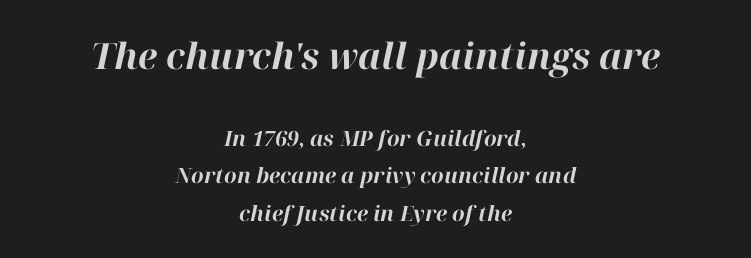
Of the two passages, the one on top uses the larger point size. The face used here has the dense, thick strokes of a bold. A bare baseline throughout the passage. The glyphs look as if they've been sheared to an angle.
